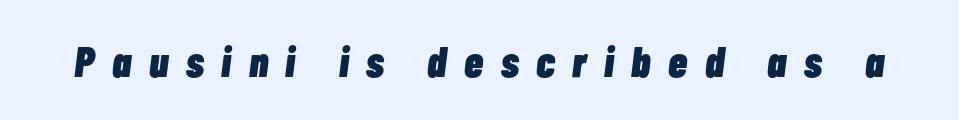
{"italic": "yes", "lean": "right", "slant_degrees": 7, "bold": "yes", "weight": "heavy", "width": "condensed", "stroke_contrast": "low", "x_height": "medium", "monospaced": "no", "underline": "no", "letter_spacing": "wide", "letter_spacing_em": 0.41, "glyph_px": 43}
